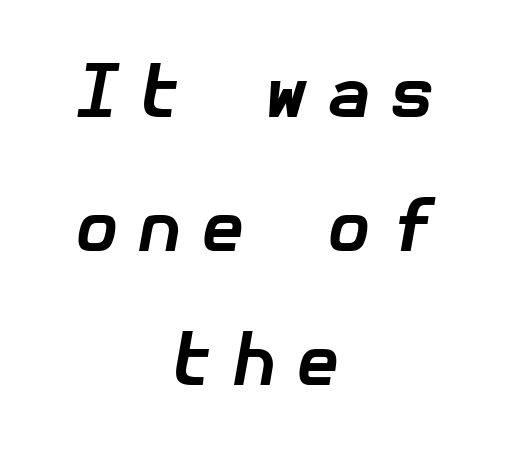
Emphasis by weight is at full strength: bold. Italic? Definitely — the glyphs are oblique. Type without underlining. These lines stack symmetrically, like a column narrowing and widening about its center. Short note: letters widely spaced.
